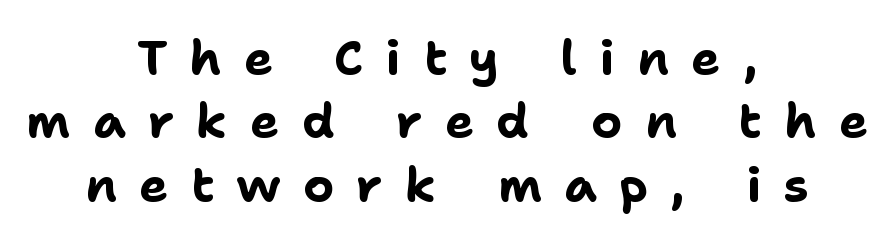
Q: Is the text bold? A: Yes.
Q: Is the text italic (slanted)? A: No, it is upright.
Q: Is the typeface a serif or a sans-serif typeface? A: Sans-serif.
Q: Is the text underlined? A: No.
Q: How is the paragraph aligned? A: Centered.
Q: Is the spacing between letters normal or unusually wide? A: Unusually wide.
Q: Is the spacing between lines tight, normal or loose? A: Normal.
Q: Width (condensed, normal, or wide)? A: Normal.
Q: Stroke contrast? A: Low.
Q: x-height? A: Medium.
Q: Monospaced? A: No.
